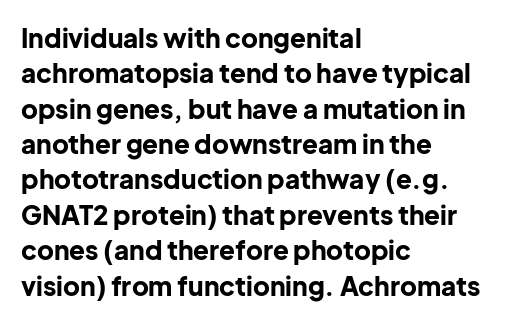
The image shows 26 px bold type, upright; set left-aligned, normal line spacing (1.36x), normal letter spacing, not underlined.
